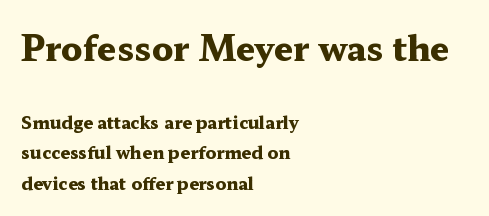
The image shows 34 px heavy, wide serif type, upright; set left-aligned, line spacing 1.79x, normal letter spacing, not underlined; the first (top) block is 2.0x larger; medium stroke contrast and a medium x-height.
